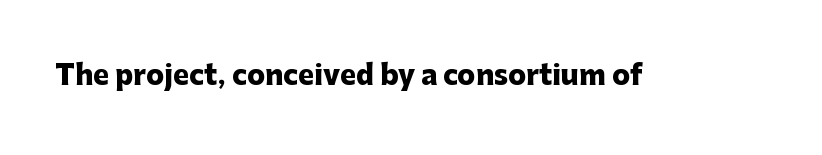
What stands out about the letter spacing? Nothing — it is the standard amount. No italicization has been applied; the sample stays upright. The gap between lines stays unmarked. Thick stems and heavy bowls — unmistakably bold.
